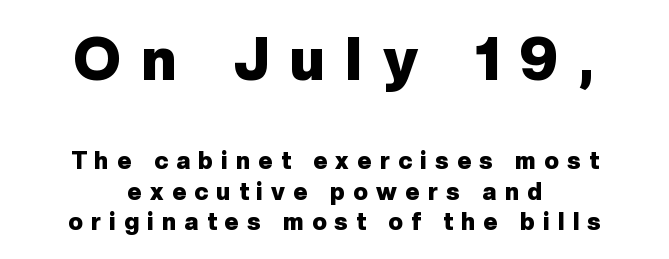
{"serif": "no", "italic": "no", "bold": "yes", "weight": "heavy", "width": "normal", "stroke_contrast": "low", "x_height": "medium", "monospaced": "no", "underline": "no", "align": "center", "line_spacing": "normal", "line_spacing_ratio": 1.27, "letter_spacing": "wide", "letter_spacing_em": 0.35, "larger_block": "first", "size_ratio": 2.5, "glyph_px": 60}
